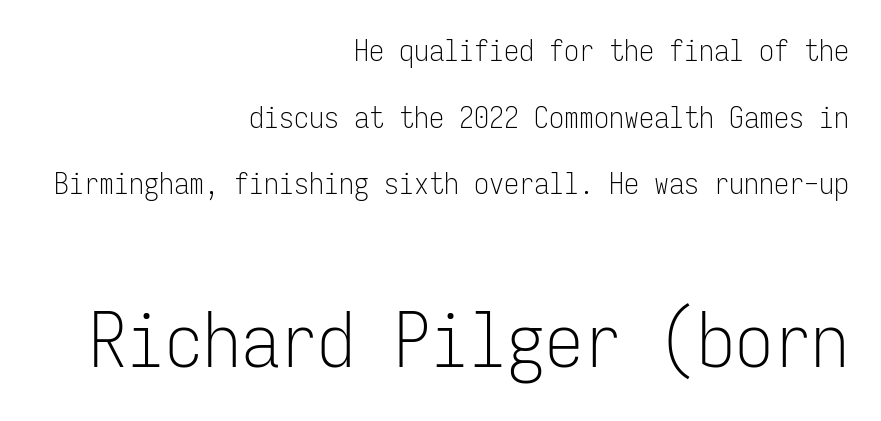
The image shows 76 px light, condensed sans-serif type, upright, monospaced; set right-aligned, loose line spacing (2.22x), normal letter spacing, not underlined; the second (bottom) block is 2.53x larger; low stroke contrast and a medium x-height.
